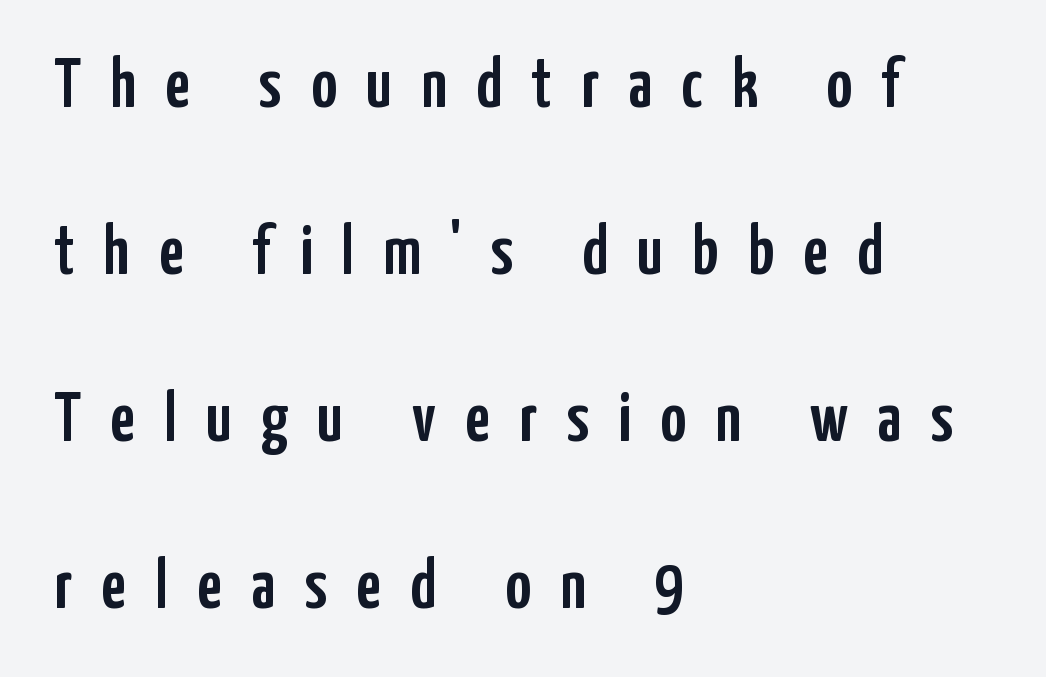
The image shows 71 px condensed sans-serif type, upright; set left-aligned, loose line spacing (2.35x), unusually wide letter spacing (+0.41 em), not underlined; low stroke contrast and a medium x-height.
